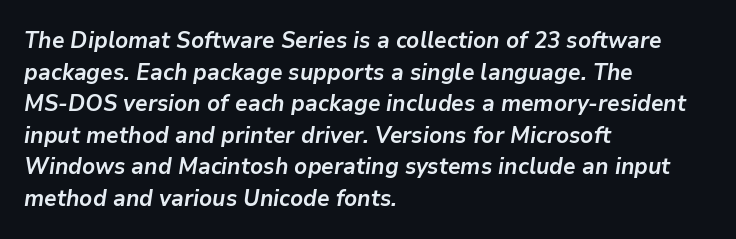
{"italic": "yes", "lean": "right", "slant_degrees": 9, "bold": "yes", "underline": "no", "align": "left", "line_spacing": "normal", "line_spacing_ratio": 1.37, "letter_spacing": "normal", "letter_spacing_em": 0.0, "glyph_px": 23}
